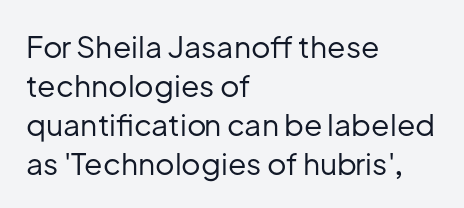
The space between consecutive lines is moderate. Letterform terminals end flat and unadorned throughout the passage. Between one letter and the next there's only the usual sliver of space. The area under the type is left untouched.
